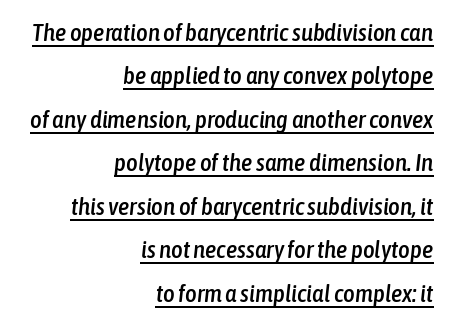
The image shows 25 px text type, italic (leaning right); set right-aligned, line spacing 1.74x, normal letter spacing, underlined.
